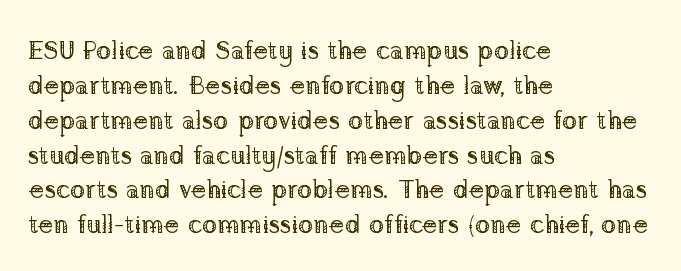
{"italic": "no", "bold": "no", "underline": "no", "align": "left", "line_spacing": "normal", "line_spacing_ratio": 1.34, "letter_spacing": "normal", "letter_spacing_em": 0.0, "glyph_px": 26}
